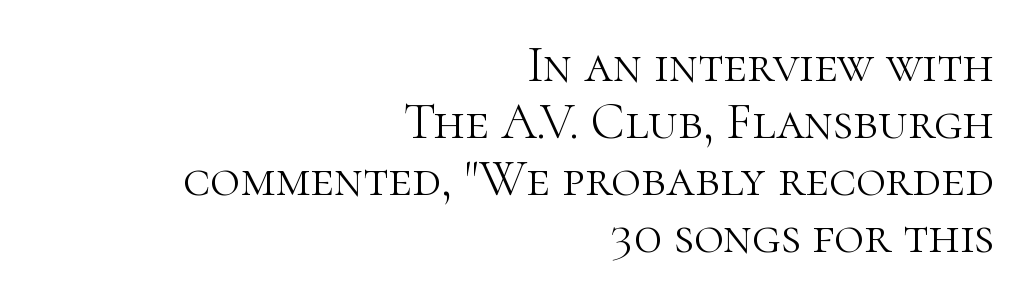
Observe the ordinary spacing: letters are neighbours, not strangers. Every row of glyphs terminates at an identical x-position on the right. The glyphs in this specimen are seriffed. Characters remain perfectly vertical along every line.
